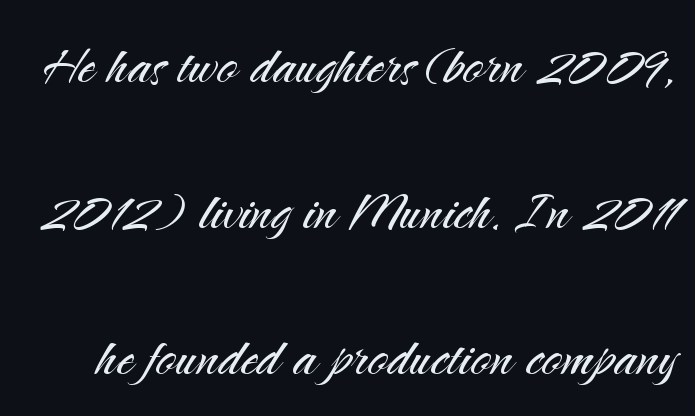
The image shows 68 px light sans-serif type; set loose line spacing (2.15x), normal letter spacing, not underlined; medium stroke contrast and a small x-height.
